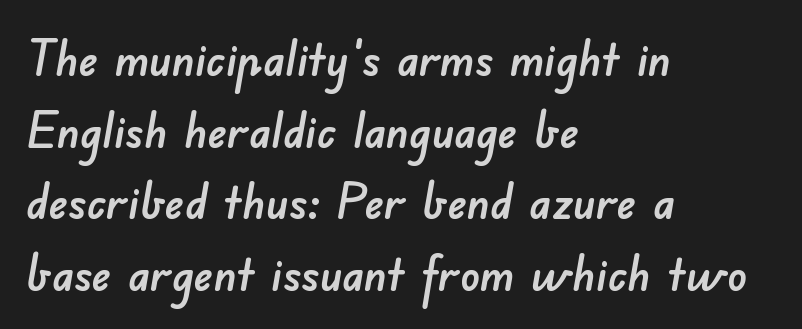
Q: Is the typeface a serif or a sans-serif typeface? A: Sans-serif.
Q: Is the text underlined? A: No.
Q: How is the paragraph aligned? A: Left-aligned.
Q: Is the spacing between letters normal or unusually wide? A: Normal.
Q: Is the spacing between lines tight, normal or loose? A: Normal.
Q: Width (condensed, normal, or wide)? A: Normal.
Q: Stroke contrast? A: Low.
Q: x-height? A: Small.
Q: Monospaced? A: No.
